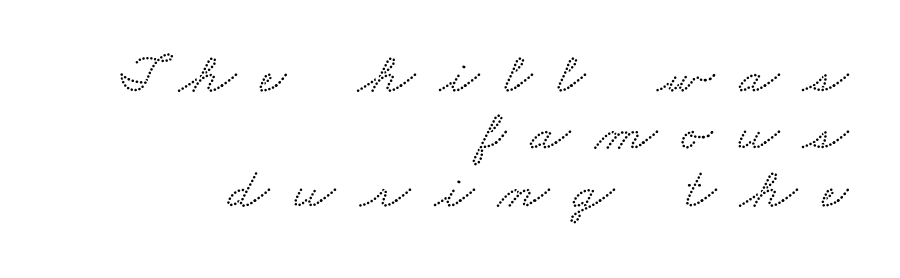
The image shows 58 px wide type; set right-aligned, tight line spacing (0.99x), unusually wide letter spacing (+0.42 em), not underlined; low stroke contrast and a small x-height.
